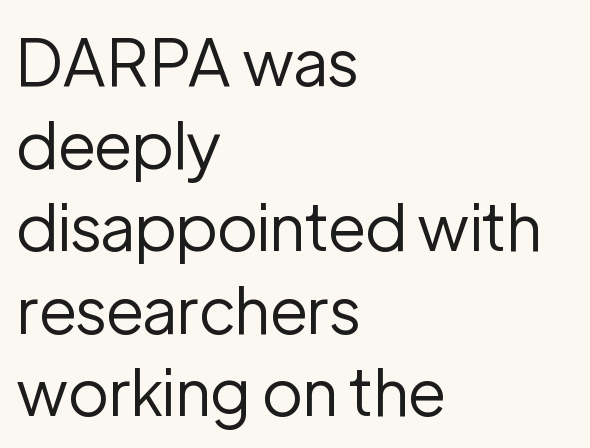
Q: Is the text bold? A: No.
Q: Is the text italic (slanted)? A: No, it is upright.
Q: Is the typeface a serif or a sans-serif typeface? A: Sans-serif.
Q: Is the text underlined? A: No.
Q: How is the paragraph aligned? A: Left-aligned.
Q: Is the spacing between letters normal or unusually wide? A: Normal.
Q: Is the spacing between lines tight, normal or loose? A: Normal.
Q: Width (condensed, normal, or wide)? A: Normal.
Q: Stroke contrast? A: Low.
Q: x-height? A: Medium.
Q: Monospaced? A: No.
